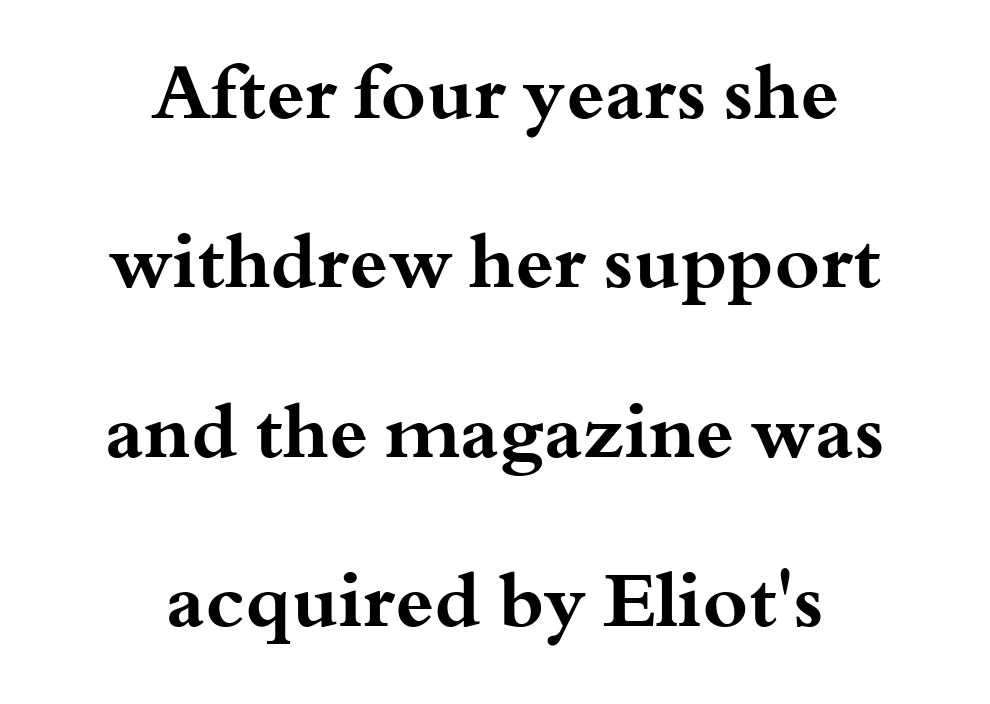
The image shows 77 px bold, wide serif type, upright; set centered, loose line spacing (2.2x), normal letter spacing, not underlined; medium stroke contrast and a small x-height.
